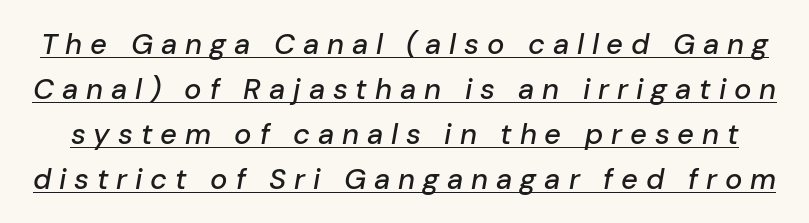
{"italic": "yes", "lean": "right", "slant_degrees": 10, "width": "normal", "stroke_contrast": "low", "x_height": "medium", "monospaced": "no", "underline": "yes", "line_spacing": "normal", "line_spacing_ratio": 1.55, "letter_spacing": "wide", "letter_spacing_em": 0.27, "glyph_px": 29}
